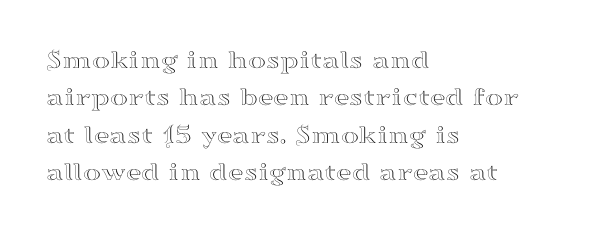
The image shows 27 px text type, upright; set left-aligned, normal line spacing (1.38x), normal letter spacing, not underlined.
